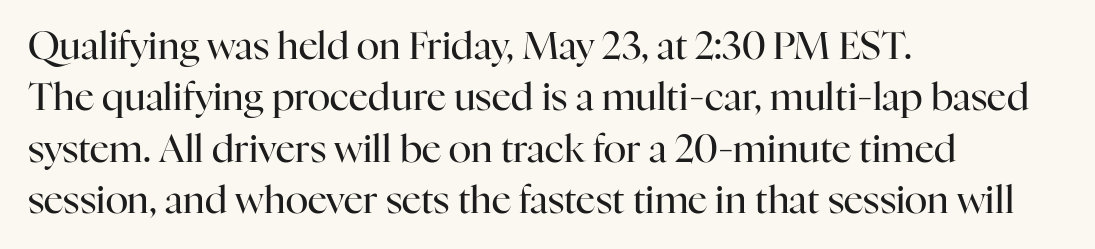
{"serif": "yes", "italic": "no", "bold": "no", "weight": "regular", "width": "normal", "stroke_contrast": "high", "x_height": "medium", "monospaced": "no", "underline": "no", "align": "left", "line_spacing": "normal", "line_spacing_ratio": 1.35, "letter_spacing": "normal", "letter_spacing_em": 0.0, "glyph_px": 38}
